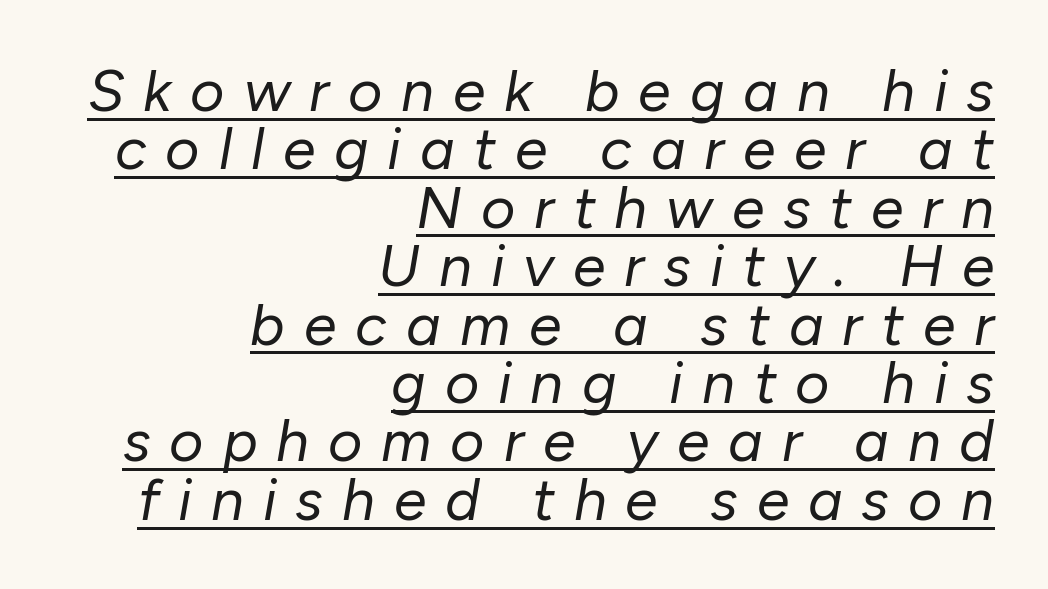
Q: Is the text bold? A: No.
Q: Is the text italic (slanted)? A: Yes, it leans right by about 10 degrees.
Q: Is the text underlined? A: Yes.
Q: How is the paragraph aligned? A: Right-aligned.
Q: Is the spacing between letters normal or unusually wide? A: Unusually wide.
Q: Is the spacing between lines tight, normal or loose? A: Tight.
Q: Width (condensed, normal, or wide)? A: Normal.
Q: Stroke contrast? A: Low.
Q: x-height? A: Medium.
Q: Monospaced? A: No.
